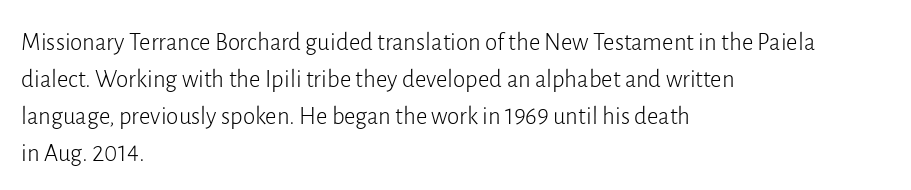
{"italic": "no", "bold": "no", "underline": "no", "align": "left", "line_spacing": "normal", "line_spacing_ratio": 1.48, "letter_spacing": "normal", "letter_spacing_em": 0.0, "glyph_px": 25}
